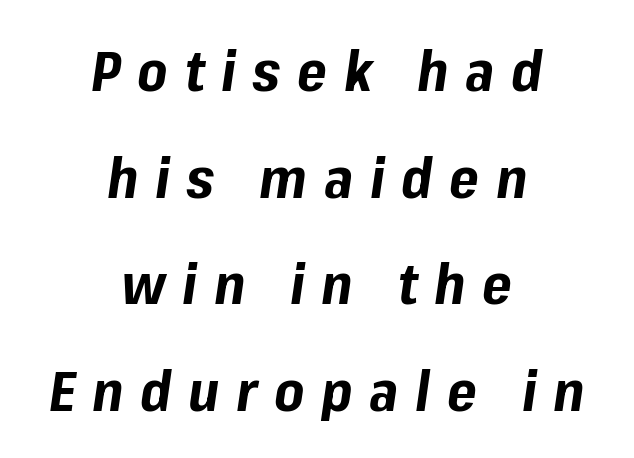
The image shows 57 px bold type, italic (leaning right); set centered, line spacing 1.87x, unusually wide letter spacing (+0.29 em), not underlined; low stroke contrast and a medium x-height.
